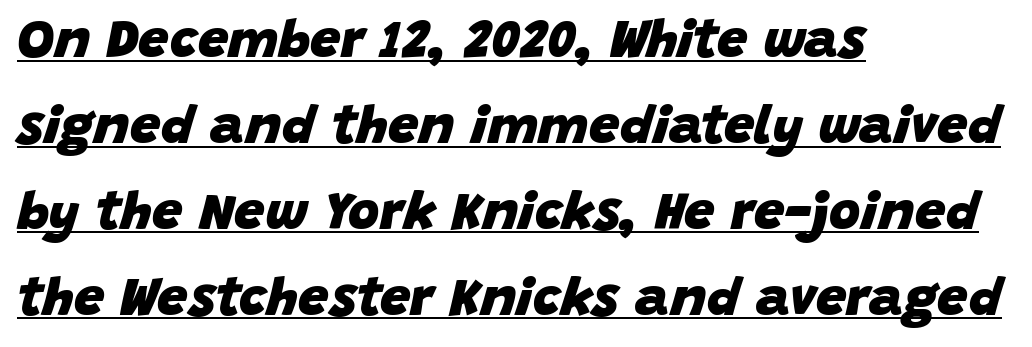
Q: Is the text bold? A: Yes.
Q: Is the text italic (slanted)? A: Yes, it leans right by about 15 degrees.
Q: Is the text underlined? A: Yes.
Q: How is the paragraph aligned? A: Left-aligned.
Q: Is the spacing between letters normal or unusually wide? A: Normal.
Q: Is the spacing between lines tight, normal or loose? A: Normal.
Q: Width (condensed, normal, or wide)? A: Normal.
Q: Stroke contrast? A: Low.
Q: x-height? A: Large.
Q: Monospaced? A: No.
